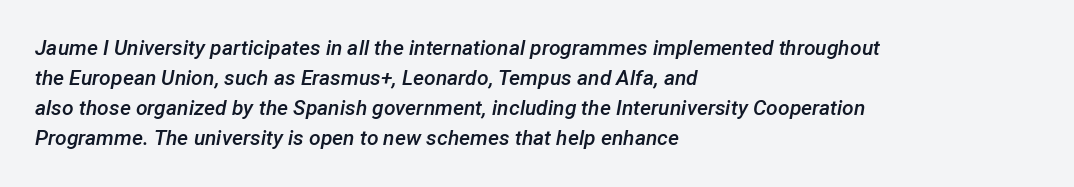
The face used here is rendered with its standard letterfit. The font's italic variant was chosen for this text. Horizontal bands of white between lines are of average thickness. Any mark beneath the type? The region is blank.
